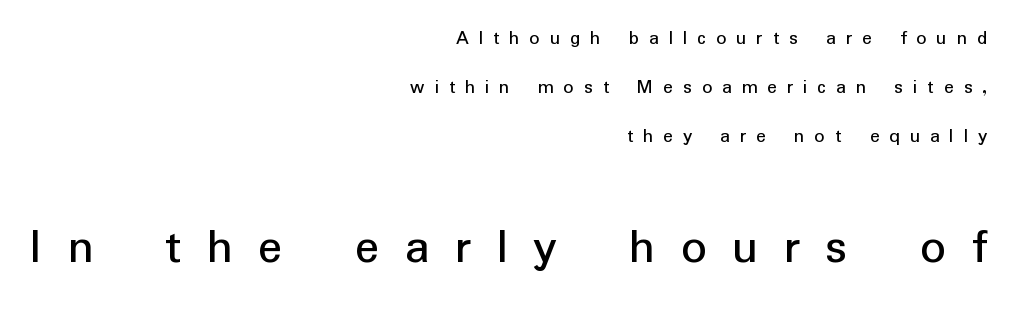
Q: Is the text bold? A: No.
Q: Is the text italic (slanted)? A: No, it is upright.
Q: Is the typeface a serif or a sans-serif typeface? A: Sans-serif.
Q: Is the text underlined? A: No.
Q: How is the paragraph aligned? A: Right-aligned.
Q: Is the spacing between letters normal or unusually wide? A: Unusually wide.
Q: Is the spacing between lines tight, normal or loose? A: Loose.
Q: Which block of text is set in a larger size, the first (top) or the second (bottom)? A: The second (bottom) one.
Q: Width (condensed, normal, or wide)? A: Normal.
Q: Stroke contrast? A: Low.
Q: x-height? A: Medium.
Q: Monospaced? A: No.
